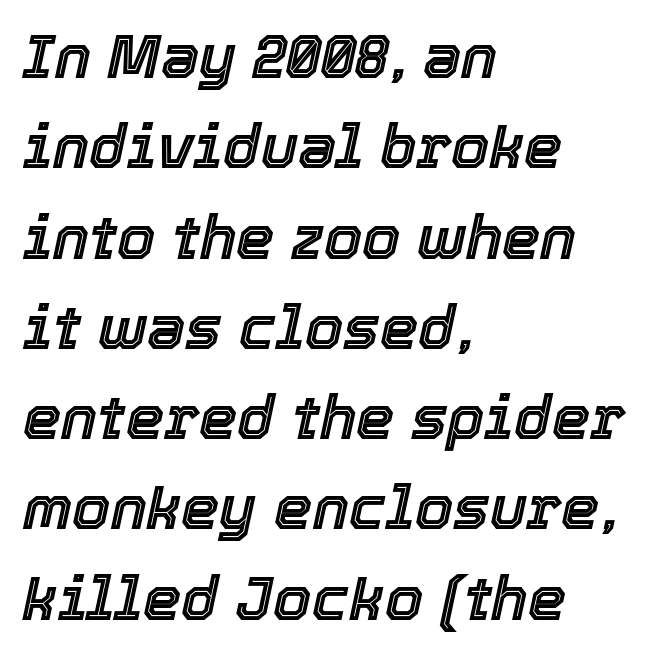
Q: Is the text italic (slanted)? A: Yes, it leans right by about 12 degrees.
Q: Is the text underlined? A: No.
Q: How is the paragraph aligned? A: Left-aligned.
Q: Is the spacing between letters normal or unusually wide? A: Normal.
Q: Is the spacing between lines tight, normal or loose? A: Normal.
Q: Width (condensed, normal, or wide)? A: Normal.
Q: x-height? A: Medium.
Q: Monospaced? A: No.
